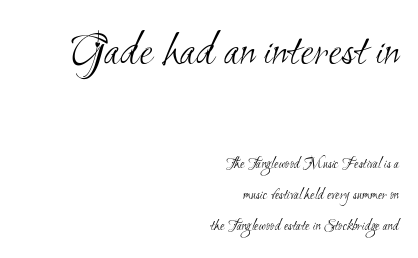
The image shows 49 px light, condensed sans-serif type; set right-aligned, loose line spacing (1.94x), normal letter spacing, not underlined; the first (top) block is 3.06x larger; medium stroke contrast and a small x-height.
